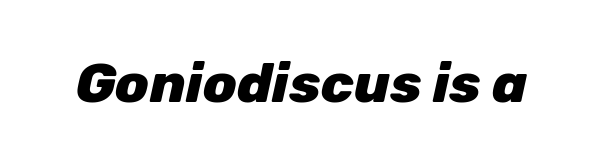
Q: Is the text bold? A: Yes.
Q: Is the text italic (slanted)? A: Yes, it leans right by about 12 degrees.
Q: Is the text underlined? A: No.
Q: Is the spacing between letters normal or unusually wide? A: Normal.
Q: Width (condensed, normal, or wide)? A: Normal.
Q: Stroke contrast? A: Low.
Q: x-height? A: Medium.
Q: Monospaced? A: No.
